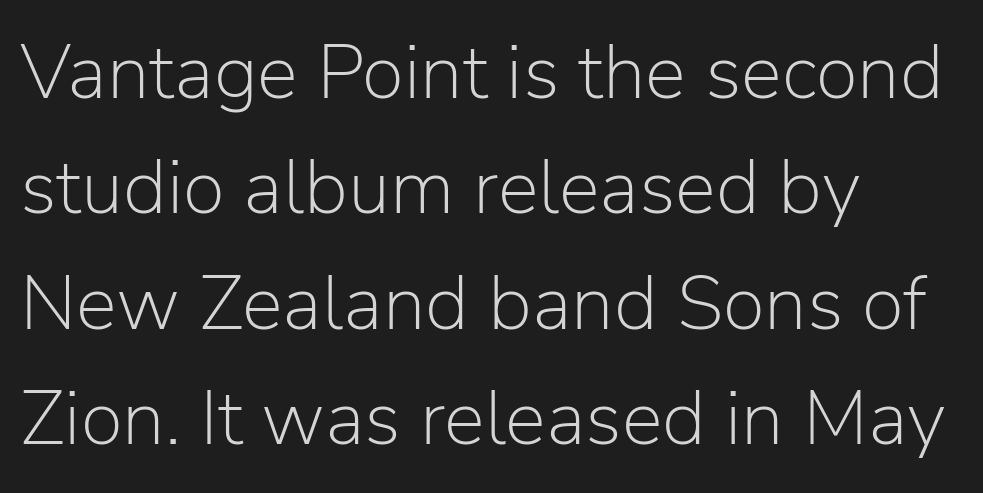
One-word summary of the alignment: left. The axis of the letterforms is exactly vertical. These lines are rendered in a variable-pitch font. The gaps between neighbouring characters are ordinary and unremarkable. The space directly below the letters is spotless.
